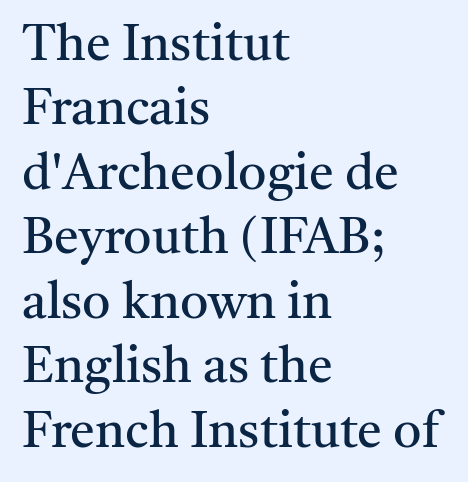
The image shows 50 px regular-weight serif type, upright; set left-aligned, normal line spacing (1.29x), normal letter spacing, not underlined; medium stroke contrast and a medium x-height.
